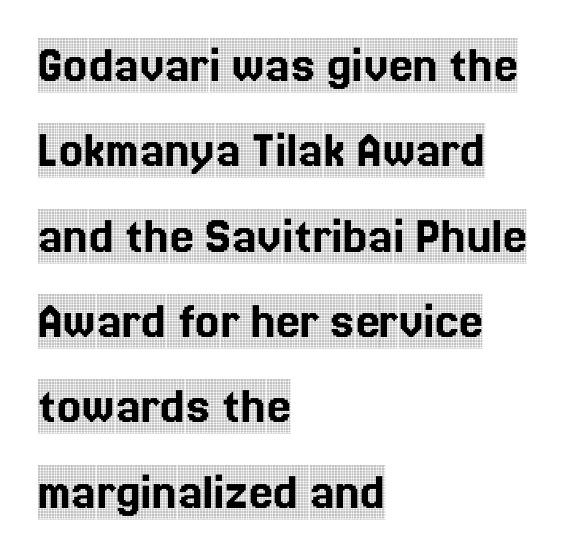
The specimen omits any rule beneath the text block's lines. The text block is weighted toward the left margin, trailing off unevenly rightward. Yep, those are serifs on the letters. Letter spacing: default. The vertical gap from one line to the next is medium. The letters advance in unequal steps, a hallmark of proportional type.
